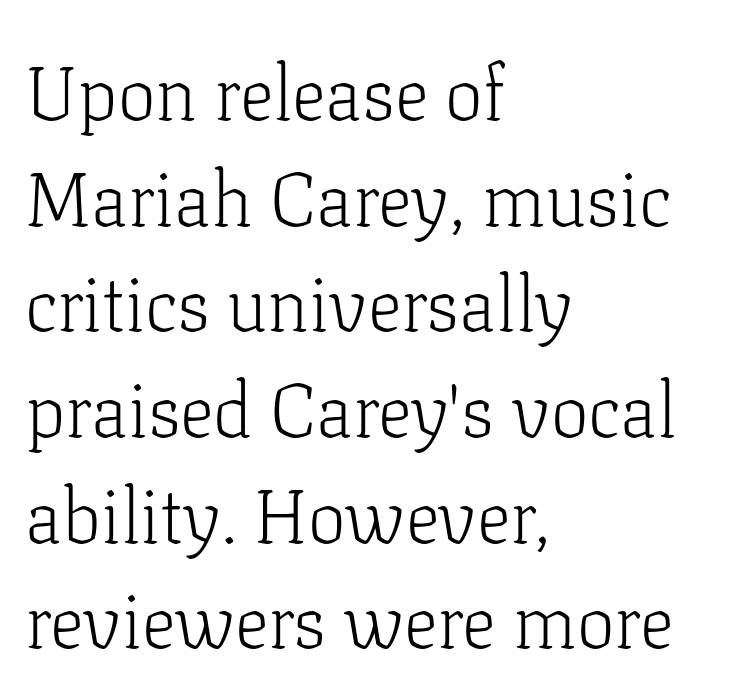
Does the lettering tilt? It doesn't — this is upright. Is there much room between lines? A standard amount, neither cramped nor airy. Look at the tracking — it's just the regular setting, nothing added. I'd call this a serif setting — the letters wear small feet. Spacing verdict: proportional, widths tailored to each character. The setting favours the left margin, as ordinary paragraphs usually do.
